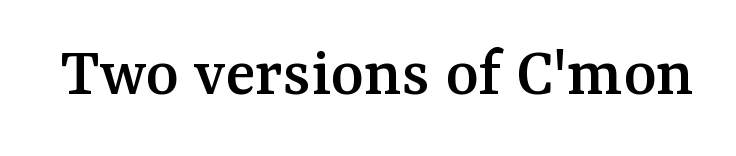
{"serif": "yes", "italic": "no", "width": "normal", "stroke_contrast": "medium", "x_height": "medium", "monospaced": "no", "underline": "no", "letter_spacing": "normal", "letter_spacing_em": 0.0, "glyph_px": 71}
